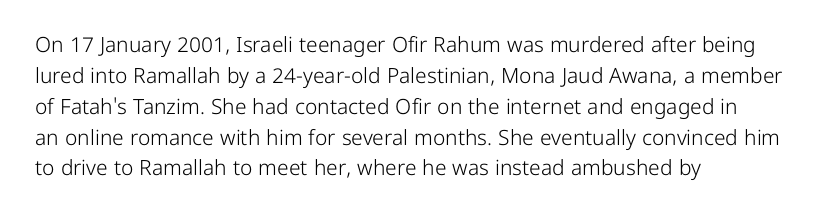
{"italic": "no", "bold": "no", "underline": "no", "align": "left", "line_spacing": "normal", "line_spacing_ratio": 1.47, "letter_spacing": "normal", "letter_spacing_em": 0.0, "glyph_px": 21}
